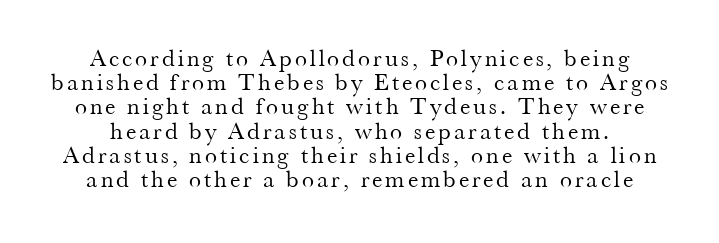
{"italic": "no", "bold": "no", "underline": "no", "line_spacing": "tight", "line_spacing_ratio": 1.01, "glyph_px": 24}
